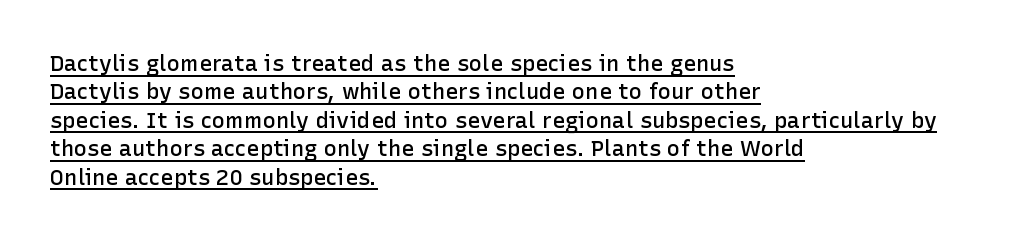
The image shows 22 px text type, upright; set left-aligned, normal line spacing (1.29x), normal letter spacing, underlined.
